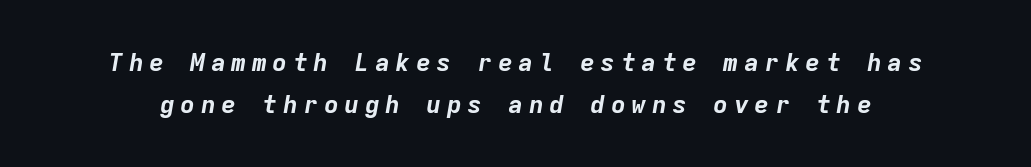
Summary of weight: heavy, a full bold. How would I describe the line gaps? Plain and ordinary. Each row of text sits above clean, open space. This sample uses expanded letter spacing, leaving extra air between glyphs. The typography opts for an oblique posture over an upright one.
